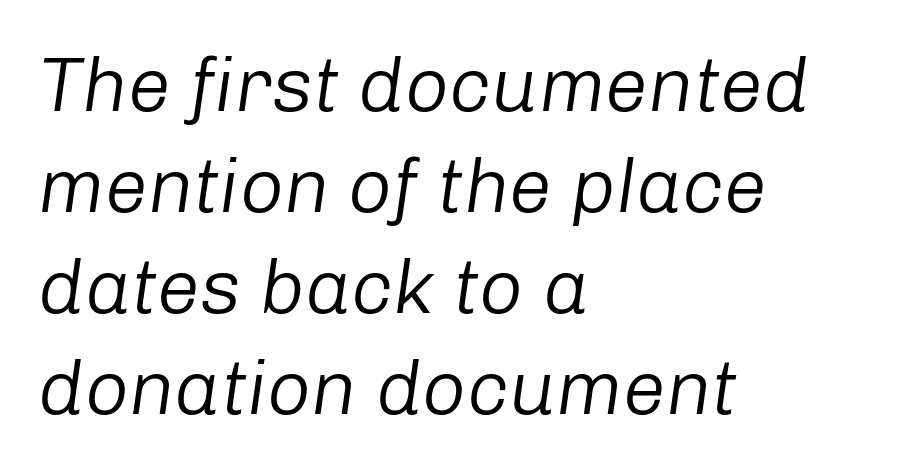
Notice how the passage keeps a crisp vertical edge on the left only. Every character sits at an angle, as italics do. This sample uses plain, unmodified letter spacing. Letters rest on an invisible, unmarked baseline.
